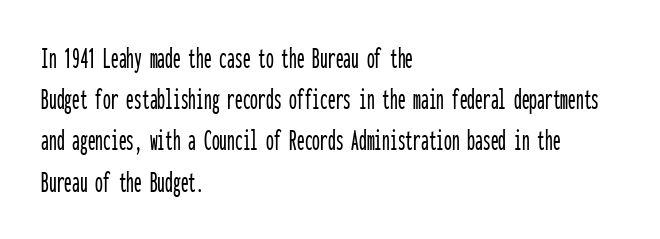
The image shows 31 px condensed sans-serif type, upright, monospaced; set left-aligned, normal line spacing (1.33x), normal letter spacing, not underlined; low stroke contrast and a medium x-height.
